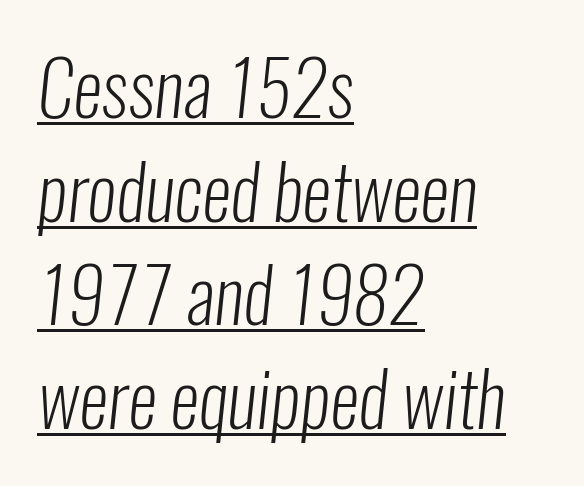
The tracking reads as untouched default to a designer's eye. Visually the block forms a straight wall on the left and a jagged coastline on the right. The rows are spaced the way most documents space them. Think of a printed novel: that variable character pitch is what you see here.
